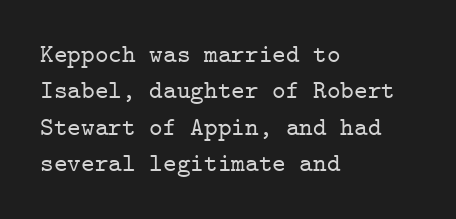
{"italic": "no", "underline": "no", "align": "left", "line_spacing": "normal", "line_spacing_ratio": 1.4, "letter_spacing": "normal", "letter_spacing_em": 0.0, "glyph_px": 26}
